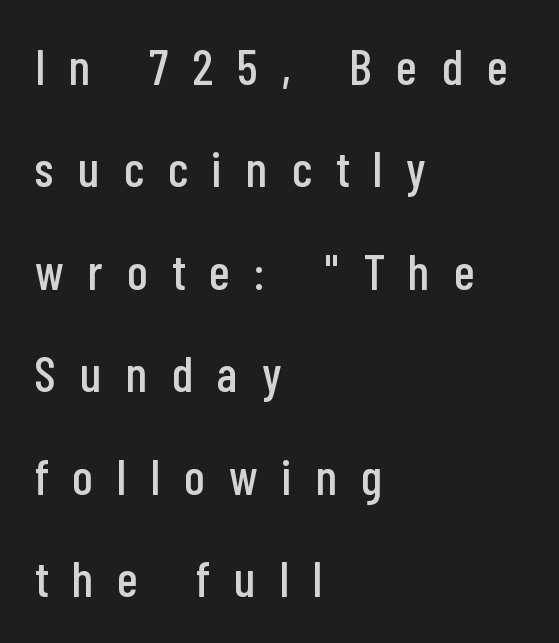
{"serif": "no", "italic": "no", "width": "condensed", "stroke_contrast": "low", "x_height": "medium", "monospaced": "no", "underline": "no", "align": "left", "line_spacing": "loose", "line_spacing_ratio": 2.05, "letter_spacing": "wide", "letter_spacing_em": 0.49, "glyph_px": 50}
